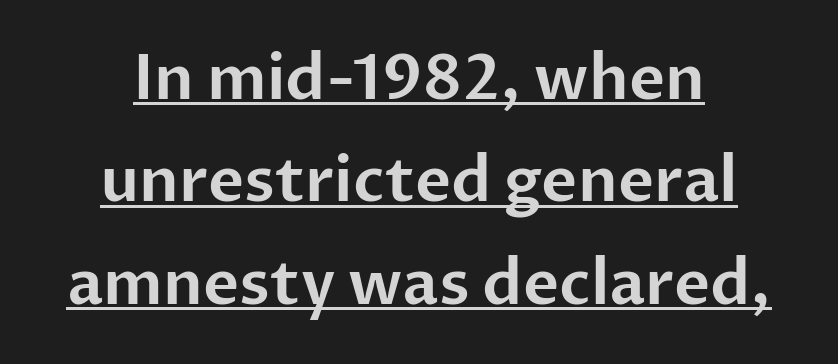
The passage is arranged like a title page — every line centered. Inter-character spacing is left at the font's built-in metrics. Leading: standard. The designer went with a sans here, leaving each stem footless. The rendering uses natural spacing where letterforms have individual widths.
